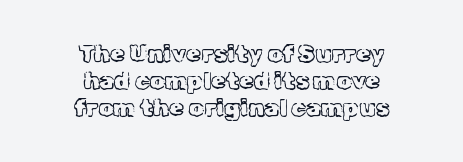
The image shows 24 px text type, upright; set centered, tight line spacing (1.13x), normal letter spacing, not underlined.
